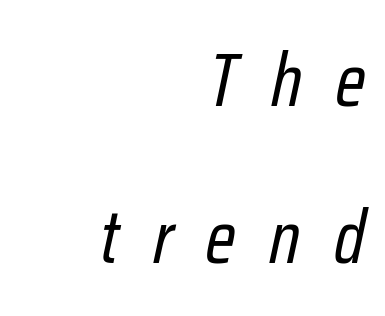
Caption: face not bold, strokes unweighted. The letters are spread apart with noticeably loose tracking. Honestly, there is no underline to notice here at all. Reading down the block, your eye finds every line finishing at a fixed right position.
